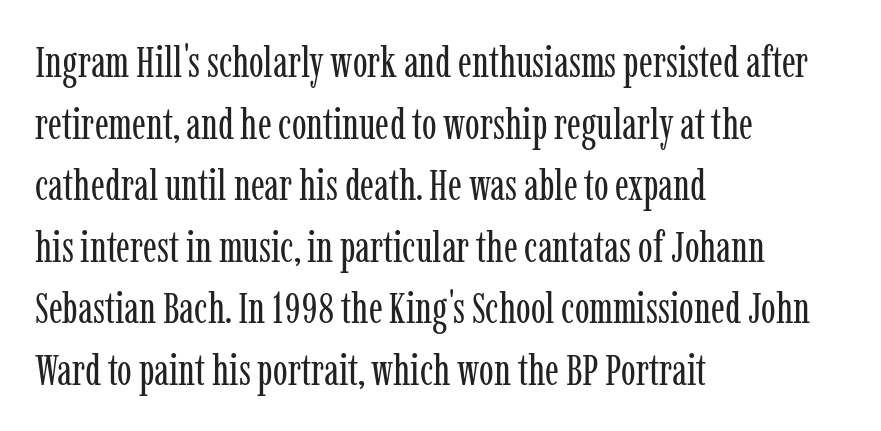
{"serif": "yes", "italic": "no", "bold": "no", "weight": "regular", "width": "condensed", "stroke_contrast": "low", "x_height": "medium", "monospaced": "no", "underline": "no", "align": "left", "line_spacing": "normal", "line_spacing_ratio": 1.4, "letter_spacing": "normal", "letter_spacing_em": 0.0, "glyph_px": 44}
